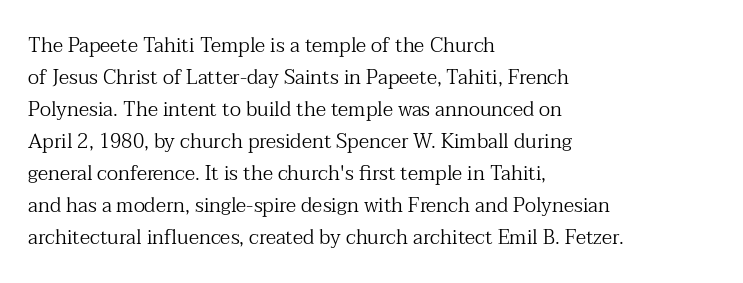
Q: Is the text bold? A: No.
Q: Is the text italic (slanted)? A: No, it is upright.
Q: Is the text underlined? A: No.
Q: How is the paragraph aligned? A: Left-aligned.
Q: Is the spacing between letters normal or unusually wide? A: Normal.
Q: Is the spacing between lines tight, normal or loose? A: Normal.
